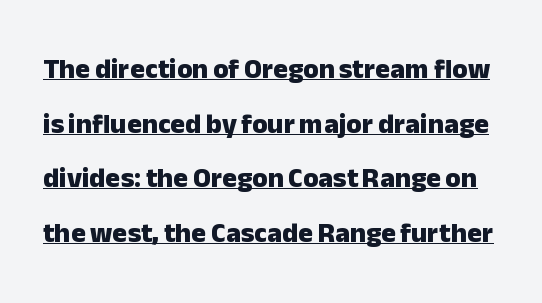
The image shows 28 px heavy sans-serif type, upright; set loose line spacing (1.95x), normal letter spacing, underlined; low stroke contrast and a medium x-height.
